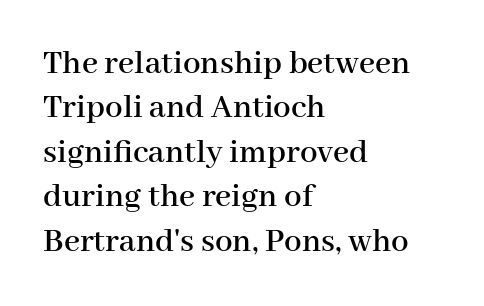
Q: Is the text italic (slanted)? A: No, it is upright.
Q: Is the typeface a serif or a sans-serif typeface? A: Serif.
Q: Is the text underlined? A: No.
Q: How is the paragraph aligned? A: Left-aligned.
Q: Is the spacing between letters normal or unusually wide? A: Normal.
Q: Is the spacing between lines tight, normal or loose? A: Normal.
Q: Width (condensed, normal, or wide)? A: Normal.
Q: Stroke contrast? A: High.
Q: x-height? A: Medium.
Q: Monospaced? A: No.
